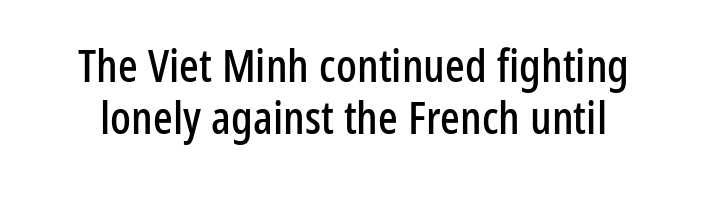
{"serif": "no", "italic": "no", "width": "condensed", "stroke_contrast": "low", "x_height": "medium", "monospaced": "no", "underline": "no", "line_spacing": "tight", "line_spacing_ratio": 1.12, "letter_spacing": "normal", "letter_spacing_em": 0.0, "glyph_px": 46}
